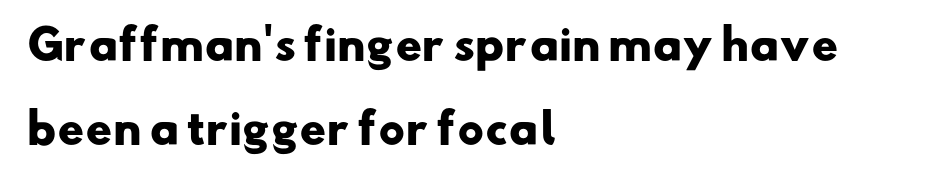
These lines are composed in type without serifs. Each new line begins a long way beneath the previous one. This rendering uses left alignment, leaving the right contour irregular. Note the varied advance widths — an 'i' is clearly narrower than an 'm'.
